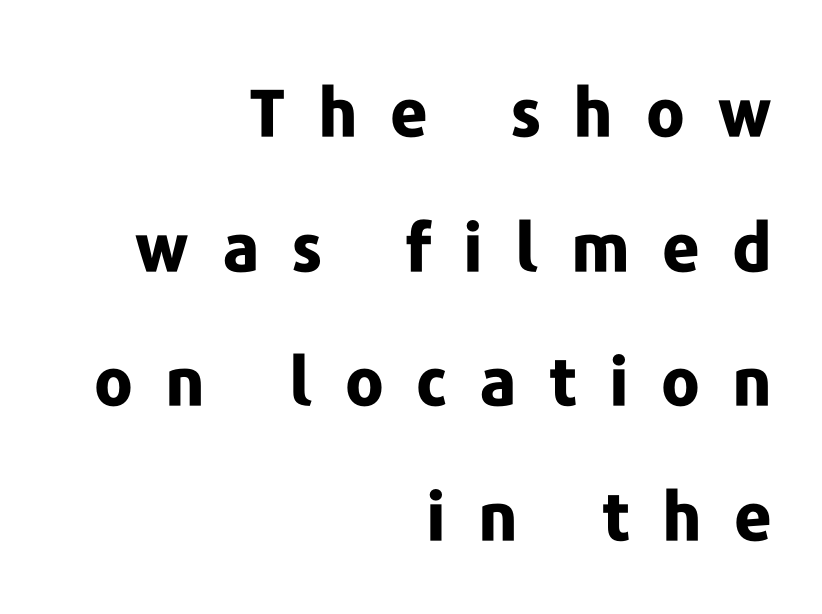
The image shows 66 px bold sans-serif type, upright; set right-aligned, loose line spacing (2.04x), unusually wide letter spacing (+0.49 em), not underlined; low stroke contrast and a medium x-height.
